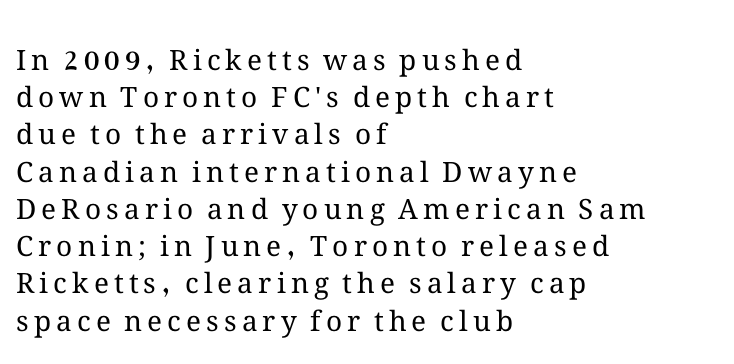
The image shows 28 px regular-weight type, upright; set left-aligned, normal line spacing (1.33x), not underlined; medium stroke contrast and a medium x-height.
